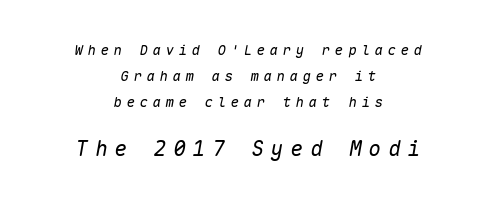
Q: Is the text bold? A: No.
Q: Is the text italic (slanted)? A: Yes, it leans right by about 10 degrees.
Q: Is the text underlined? A: No.
Q: How is the paragraph aligned? A: Centered.
Q: Is the spacing between letters normal or unusually wide? A: Unusually wide.
Q: Which block of text is set in a larger size, the first (top) or the second (bottom)? A: The second (bottom) one.
